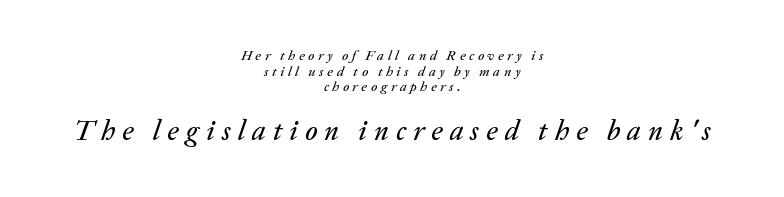
Q: Is the text italic (slanted)? A: Yes, it leans right by about 20 degrees.
Q: Is the text underlined? A: No.
Q: How is the paragraph aligned? A: Centered.
Q: Is the spacing between letters normal or unusually wide? A: Unusually wide.
Q: Is the spacing between lines tight, normal or loose? A: Tight.
Q: Which block of text is set in a larger size, the first (top) or the second (bottom)? A: The second (bottom) one.
Q: Width (condensed, normal, or wide)? A: Normal.
Q: Stroke contrast? A: Low.
Q: x-height? A: Medium.
Q: Monospaced? A: No.
